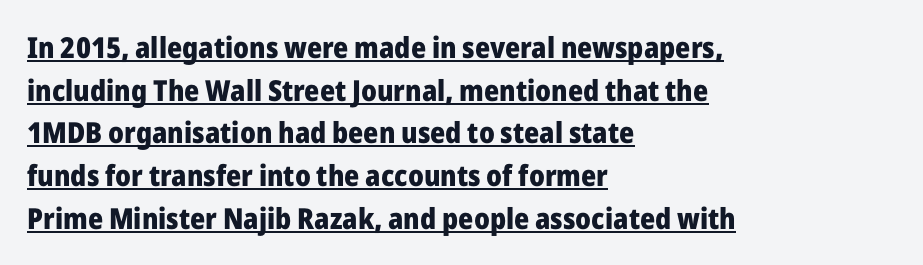
Q: Is the text bold? A: Yes.
Q: Is the text italic (slanted)? A: No, it is upright.
Q: Is the typeface a serif or a sans-serif typeface? A: Sans-serif.
Q: Is the text underlined? A: Yes.
Q: How is the paragraph aligned? A: Left-aligned.
Q: Is the spacing between letters normal or unusually wide? A: Normal.
Q: Is the spacing between lines tight, normal or loose? A: Normal.
Q: Width (condensed, normal, or wide)? A: Normal.
Q: Stroke contrast? A: Low.
Q: x-height? A: Medium.
Q: Monospaced? A: No.
